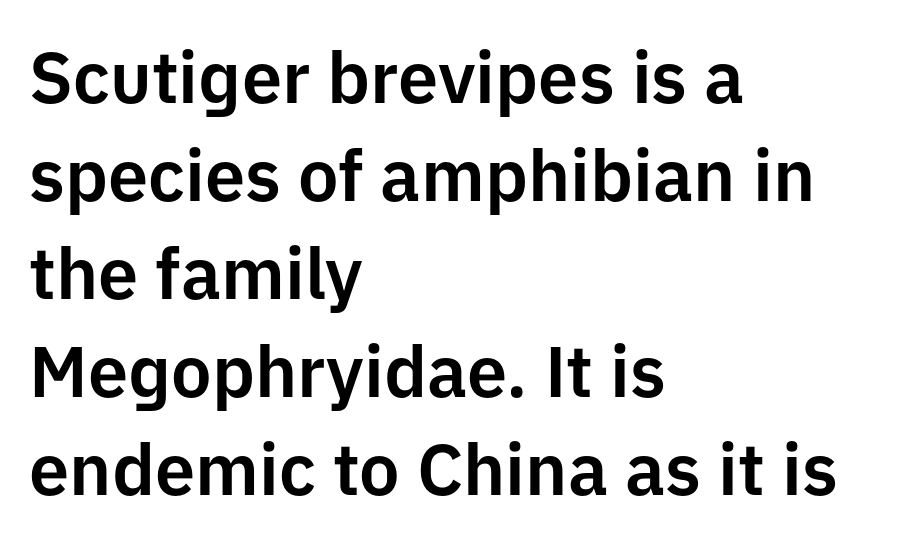
The image shows 72 px sans-serif type, upright; set left-aligned, normal line spacing (1.36x), normal letter spacing, not underlined; low stroke contrast and a medium x-height.
